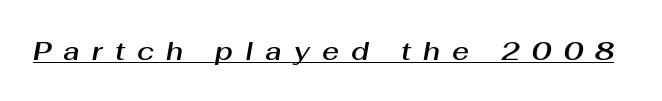
The image shows 26 px text type, italic (leaning right); set unusually wide letter spacing (+0.47 em), underlined.
